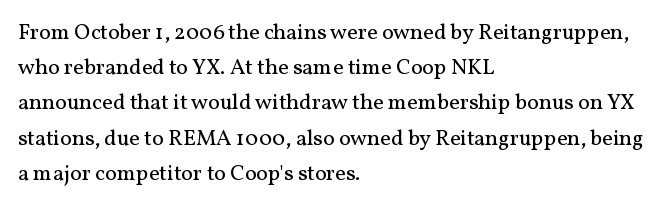
{"italic": "no", "bold": "no", "underline": "no", "align": "left", "line_spacing": "normal", "line_spacing_ratio": 1.6, "letter_spacing": "normal", "letter_spacing_em": 0.0, "glyph_px": 22}
